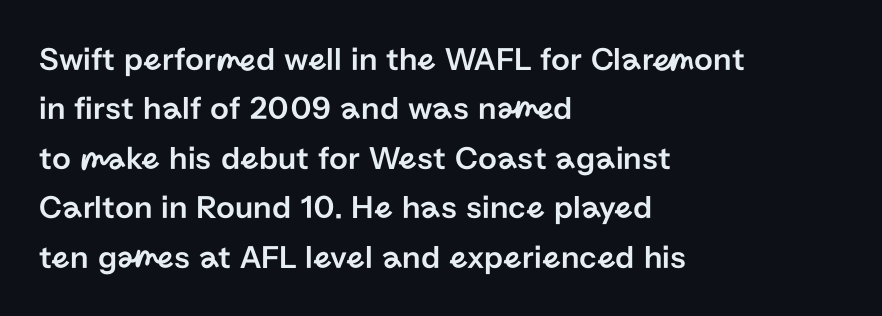
The image shows 33 px sans-serif type, upright; set left-aligned, normal line spacing (1.5x), normal letter spacing, not underlined; low stroke contrast and a medium x-height.
